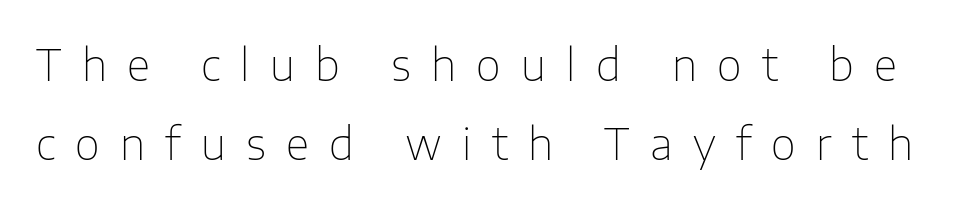
Q: Is the text bold? A: No.
Q: Is the text italic (slanted)? A: No, it is upright.
Q: Is the typeface a serif or a sans-serif typeface? A: Sans-serif.
Q: Is the text underlined? A: No.
Q: Is the spacing between letters normal or unusually wide? A: Unusually wide.
Q: Width (condensed, normal, or wide)? A: Normal.
Q: Stroke contrast? A: Low.
Q: x-height? A: Medium.
Q: Monospaced? A: No.
